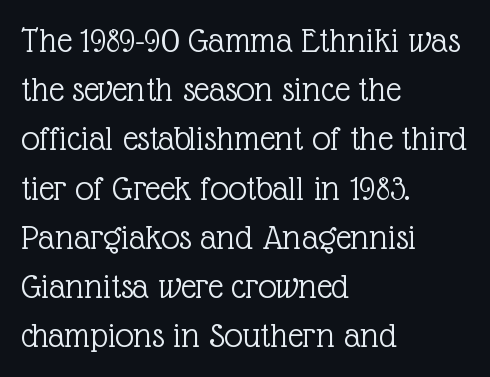
The gaps between neighbouring characters are ordinary and unremarkable. Note the varied advance widths — an 'i' is clearly narrower than an 'm'. Every character sits straight up, as roman type does. The gap between lines stays unmarked. Line starts are locked; line ends wander. The font sits on the lighter half of the weight spectrum, regular included.
